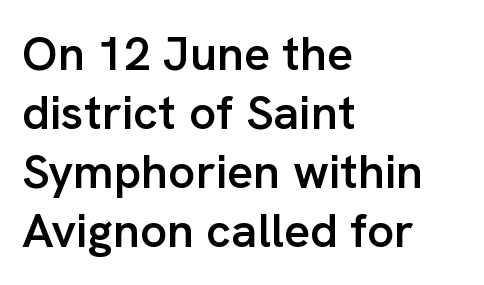
{"serif": "no", "italic": "no", "bold": "semi", "weight": "semibold", "width": "normal", "stroke_contrast": "low", "x_height": "medium", "monospaced": "no", "underline": "no", "align": "left", "line_spacing_ratio": 1.23, "letter_spacing": "normal", "letter_spacing_em": 0.0, "glyph_px": 48}
